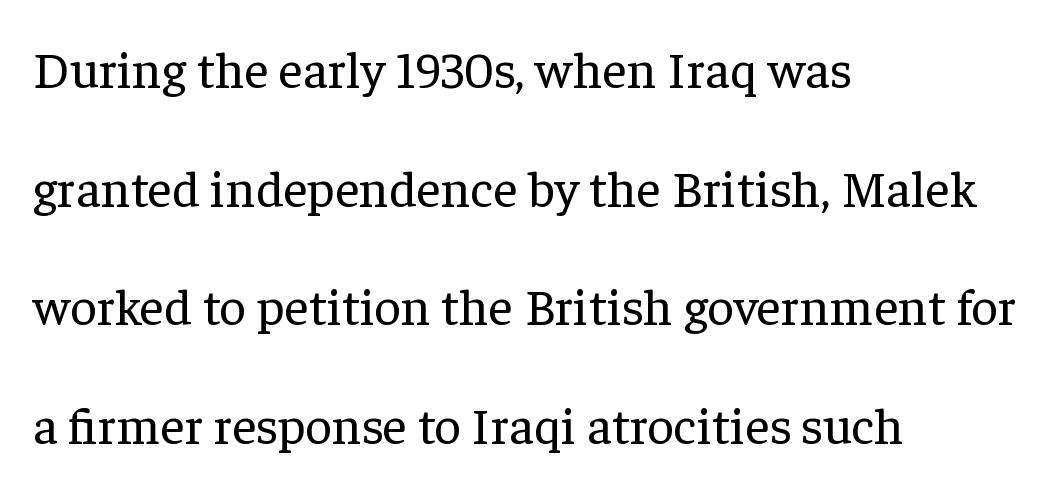
The image shows 52 px regular-weight serif type, upright; set left-aligned, loose line spacing (2.28x), normal letter spacing, not underlined; low stroke contrast and a medium x-height.
